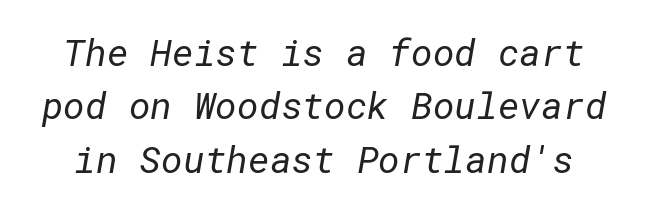
The image shows 37 px regular-weight sans-serif type; set normal line spacing (1.44x), normal letter spacing, not underlined; low stroke contrast and a medium x-height.
